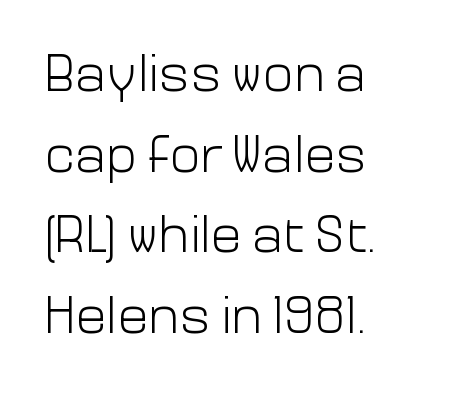
The image shows 52 px light sans-serif type, upright; set left-aligned, normal line spacing (1.55x), normal letter spacing, not underlined; low stroke contrast and a medium x-height.
